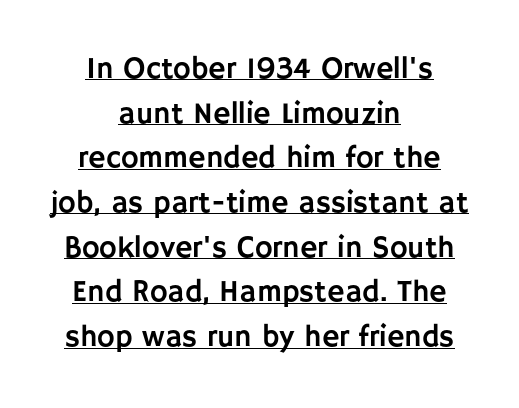
Q: Is the text italic (slanted)? A: No, it is upright.
Q: Is the typeface a serif or a sans-serif typeface? A: Sans-serif.
Q: Is the text underlined? A: Yes.
Q: How is the paragraph aligned? A: Centered.
Q: Is the spacing between letters normal or unusually wide? A: Normal.
Q: Is the spacing between lines tight, normal or loose? A: Normal.
Q: Width (condensed, normal, or wide)? A: Normal.
Q: Stroke contrast? A: Low.
Q: x-height? A: Large.
Q: Monospaced? A: No.
